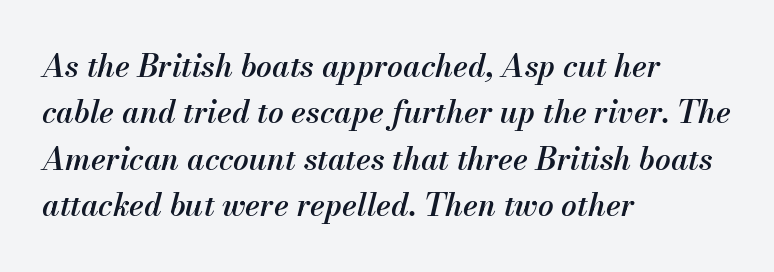
{"italic": "yes", "lean": "right", "slant_degrees": 13, "bold": "semi", "weight": "semibold", "width": "normal", "stroke_contrast": "medium", "x_height": "small", "monospaced": "no", "underline": "no", "align": "left", "line_spacing": "normal", "line_spacing_ratio": 1.5, "letter_spacing": "normal", "letter_spacing_em": 0.0, "glyph_px": 31}
